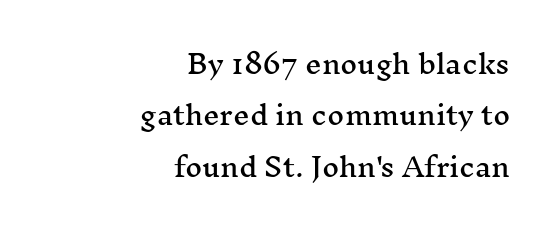
The image shows 26 px text type, upright; set right-aligned, loose line spacing (1.98x), normal letter spacing, not underlined.
